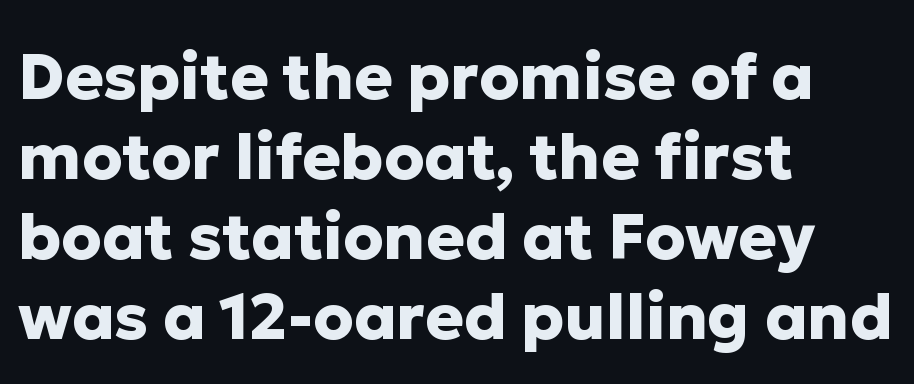
{"serif": "no", "italic": "no", "bold": "yes", "weight": "heavy", "width": "normal", "stroke_contrast": "low", "x_height": "medium", "monospaced": "no", "underline": "no", "align": "left", "line_spacing": "normal", "line_spacing_ratio": 1.25, "letter_spacing": "normal", "letter_spacing_em": 0.0, "glyph_px": 64}
